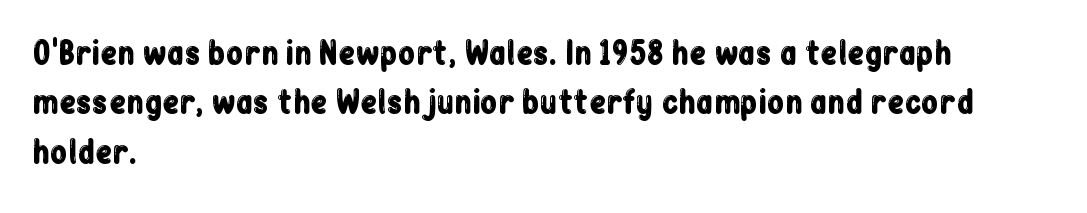
Q: Is the text italic (slanted)? A: No, it is upright.
Q: Is the typeface a serif or a sans-serif typeface? A: Sans-serif.
Q: Is the text underlined? A: No.
Q: How is the paragraph aligned? A: Left-aligned.
Q: Is the spacing between letters normal or unusually wide? A: Normal.
Q: Is the spacing between lines tight, normal or loose? A: Normal.
Q: Width (condensed, normal, or wide)? A: Condensed.
Q: Stroke contrast? A: Low.
Q: x-height? A: Medium.
Q: Monospaced? A: No.
